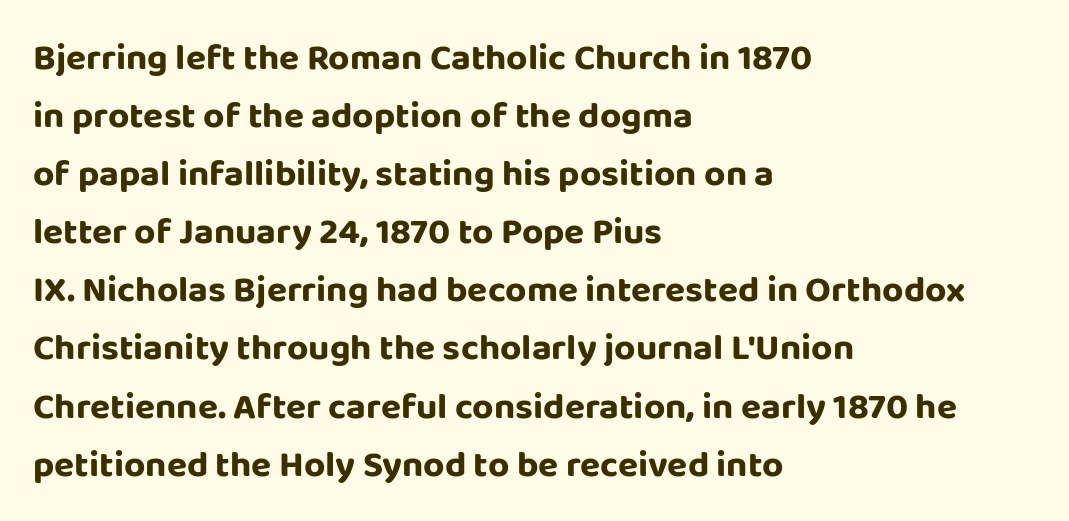
{"serif": "no", "italic": "no", "width": "normal", "stroke_contrast": "low", "x_height": "large", "monospaced": "no", "underline": "no", "align": "left", "line_spacing": "normal", "line_spacing_ratio": 1.57, "letter_spacing": "normal", "letter_spacing_em": 0.0, "glyph_px": 37}
